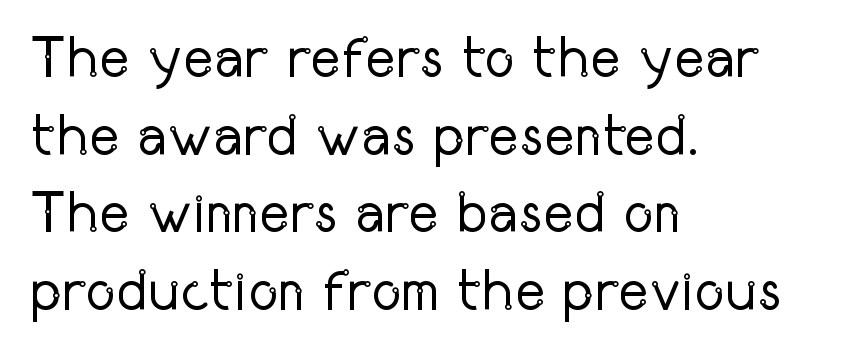
The image shows 58 px regular-weight, condensed sans-serif type, upright; set left-aligned, normal line spacing (1.34x), normal letter spacing, not underlined; low stroke contrast and a medium x-height.
